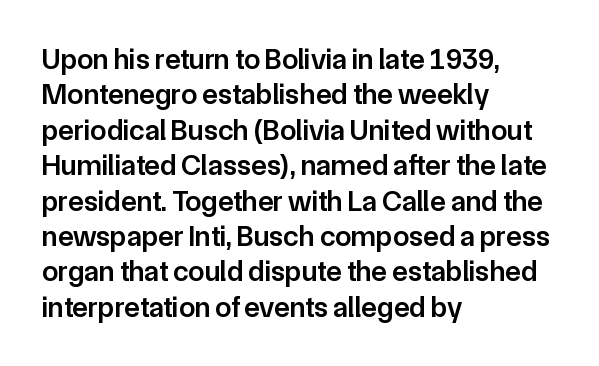
The image shows 29 px semibold sans-serif type, upright; set left-aligned, line spacing 1.22x, normal letter spacing, not underlined; low stroke contrast and a medium x-height.
